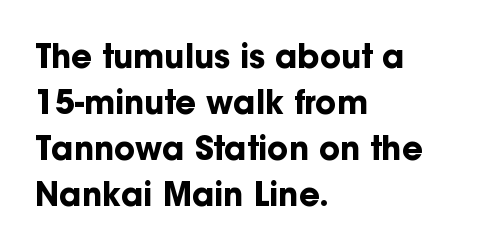
Q: Is the text bold? A: Yes.
Q: Is the text italic (slanted)? A: No, it is upright.
Q: Is the typeface a serif or a sans-serif typeface? A: Sans-serif.
Q: Is the text underlined? A: No.
Q: How is the paragraph aligned? A: Left-aligned.
Q: Is the spacing between letters normal or unusually wide? A: Normal.
Q: Is the spacing between lines tight, normal or loose? A: Normal.
Q: Width (condensed, normal, or wide)? A: Normal.
Q: Stroke contrast? A: Low.
Q: x-height? A: Medium.
Q: Monospaced? A: No.
